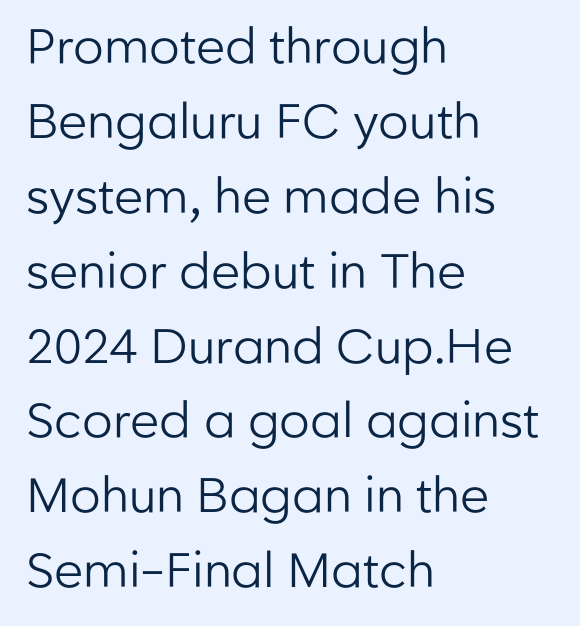
{"serif": "no", "italic": "no", "bold": "no", "weight": "regular", "width": "normal", "stroke_contrast": "low", "x_height": "medium", "monospaced": "no", "underline": "no", "align": "left", "line_spacing": "normal", "line_spacing_ratio": 1.56, "letter_spacing": "normal", "letter_spacing_em": 0.0, "glyph_px": 48}
